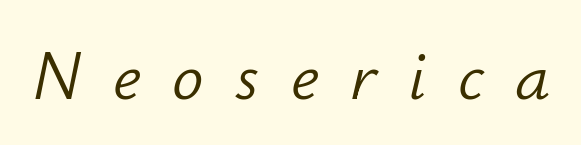
{"italic": "yes", "lean": "right", "slant_degrees": 12, "bold": "no", "weight": "light", "width": "normal", "stroke_contrast": "low", "x_height": "small", "monospaced": "no", "underline": "no", "letter_spacing": "wide", "letter_spacing_em": 0.45, "glyph_px": 70}
